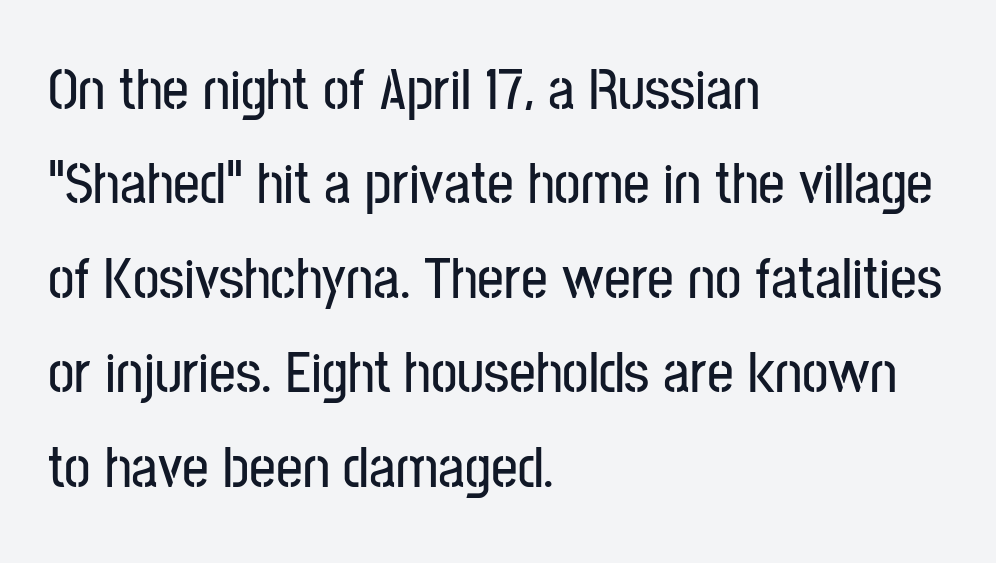
{"serif": "no", "italic": "no", "width": "condensed", "stroke_contrast": "low", "x_height": "medium", "monospaced": "no", "underline": "no", "align": "left", "line_spacing": "normal", "line_spacing_ratio": 1.6, "letter_spacing": "normal", "letter_spacing_em": 0.0, "glyph_px": 59}
